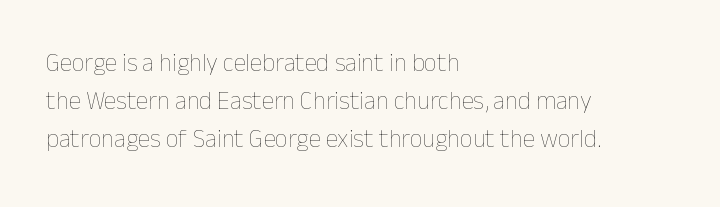
Q: Is the text bold? A: No.
Q: Is the text italic (slanted)? A: No, it is upright.
Q: Is the text underlined? A: No.
Q: How is the paragraph aligned? A: Left-aligned.
Q: Is the spacing between letters normal or unusually wide? A: Normal.
Q: Is the spacing between lines tight, normal or loose? A: Normal.
